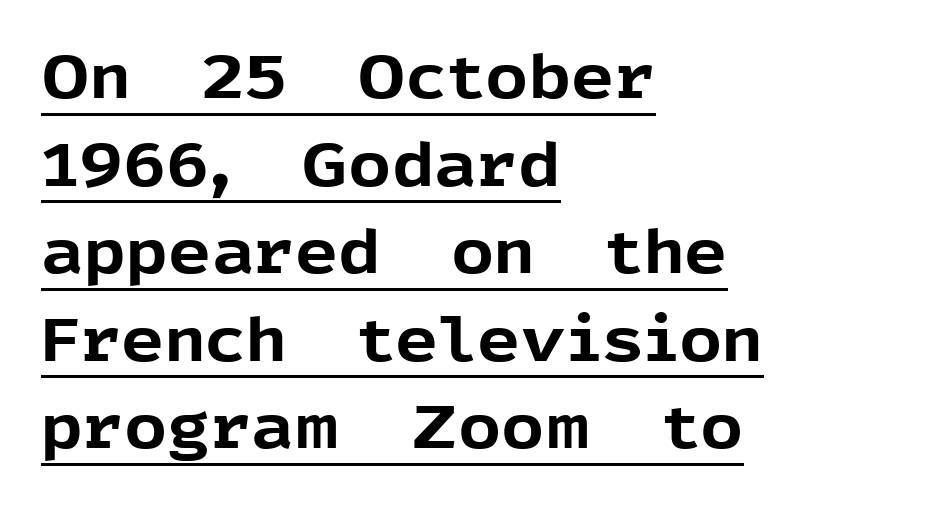
{"serif": "no", "italic": "no", "bold": "yes", "weight": "bold", "width": "normal", "x_height": "medium", "monospaced": "no", "underline": "yes", "align": "left", "line_spacing": "normal", "line_spacing_ratio": 1.46, "letter_spacing": "normal", "letter_spacing_em": 0.0, "glyph_px": 60}
